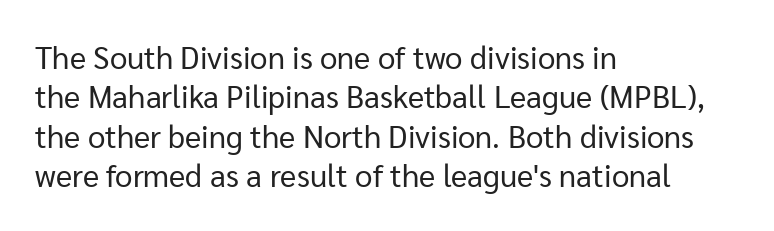
The font is comparable to plain body text, perhaps lighter. Do the characters align in a grid? No, the font is proportional. Every row of glyphs begins at an identical x-position on the left. Successive baselines arrive at the customary interval. The horizontal fit of the characters is conventional and even. Unlike a traditional serif, this face leaves its strokes unadorned.
